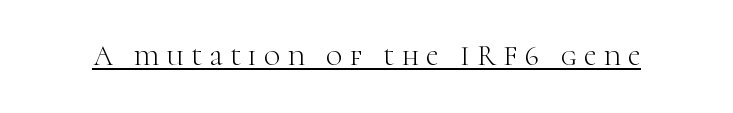
{"serif": "yes", "italic": "no", "bold": "no", "weight": "light", "width": "normal", "stroke_contrast": "high", "x_height": "medium", "monospaced": "no", "underline": "yes", "letter_spacing": "wide", "letter_spacing_em": 0.27, "glyph_px": 28}
